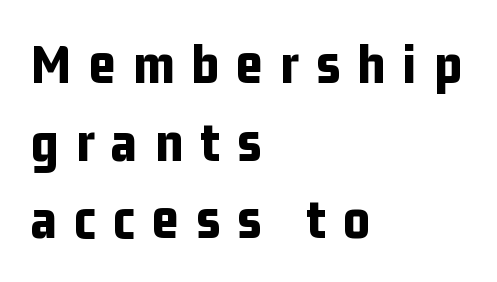
Q: Is the text bold? A: Yes.
Q: Is the text italic (slanted)? A: No, it is upright.
Q: Is the typeface a serif or a sans-serif typeface? A: Sans-serif.
Q: Is the text underlined? A: No.
Q: How is the paragraph aligned? A: Left-aligned.
Q: Is the spacing between letters normal or unusually wide? A: Unusually wide.
Q: Is the spacing between lines tight, normal or loose? A: Normal.
Q: Width (condensed, normal, or wide)? A: Condensed.
Q: Stroke contrast? A: Low.
Q: x-height? A: Medium.
Q: Monospaced? A: No.
